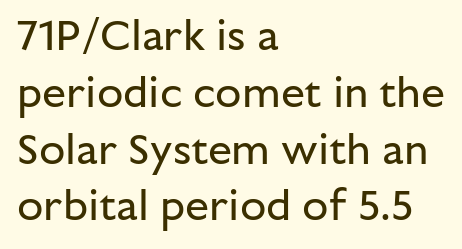
You could not count columns in this text — the font is proportionally spaced. The type sits square on the baseline with zero lean. Decoration check: the copy has no underline. One-word summary of the alignment: left. Does the type have serifs? No, each stem ends abruptly. The font sits on the lighter half of the weight spectrum, regular included.
